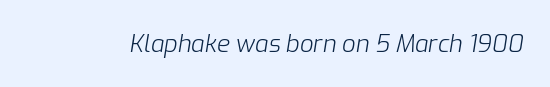
The image shows 24 px text type, italic (leaning right); set normal letter spacing, not underlined.
